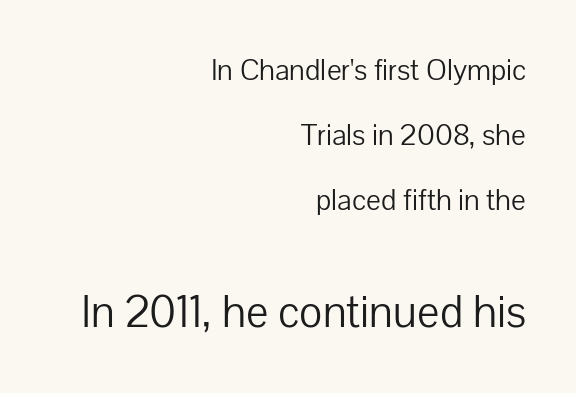
Ink coverage per letter is moderate at most. Are there feet on the stems? There aren't — it's a sans. Line ends are locked; line starts wander. Honestly, the rows look like they've been pulled way apart. This rendering features lettering with no underline.
